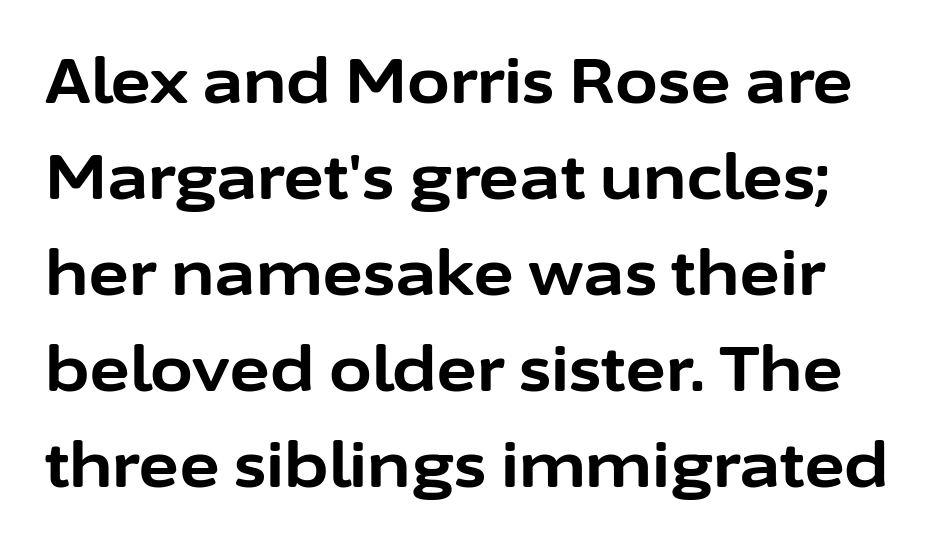
The image shows 62 px bold sans-serif type, upright; set normal line spacing (1.55x), normal letter spacing, not underlined; low stroke contrast and a medium x-height.
